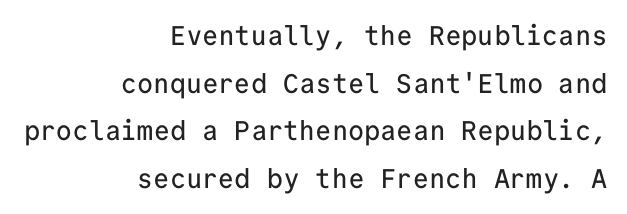
The specimen reads as upright at a glance. The foot of each line stays bare and open. No extra tracking has been applied to these lines. The typesetter chose a ragged-left arrangement here.
